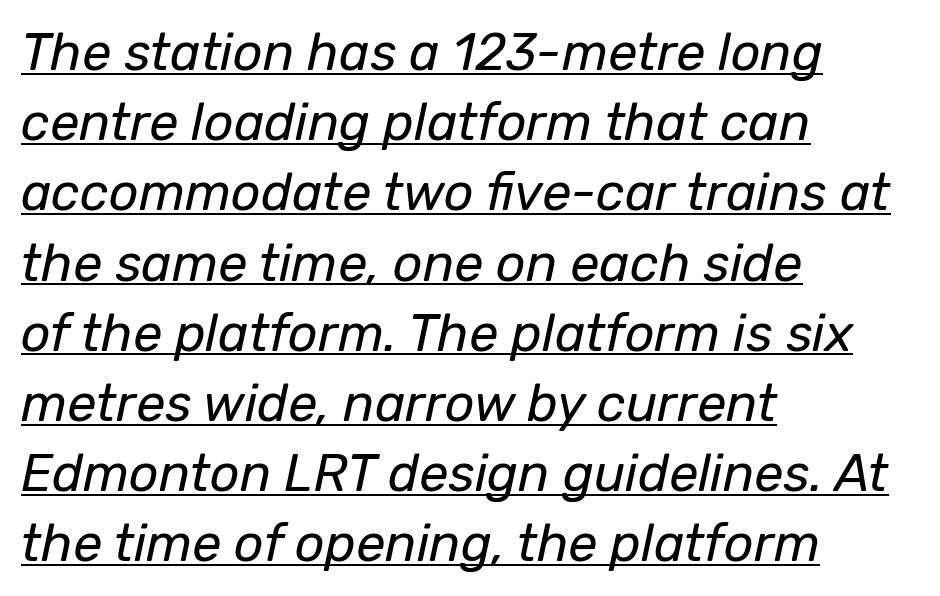
Decoration check: the copy is underlined. Observe the ordinary spacing: letters are neighbours, not strangers. Unbolded letterforms with no extra heft. The passage shown is typed in a proportional face where columns would drift.
